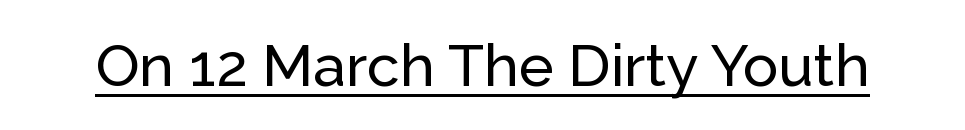
The image shows 59 px sans-serif type, upright; set normal letter spacing, underlined; low stroke contrast and a medium x-height.
